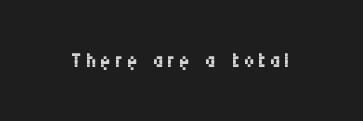
Q: Is the text bold? A: No.
Q: Is the text italic (slanted)? A: No, it is upright.
Q: Is the typeface a serif or a sans-serif typeface? A: Sans-serif.
Q: Is the text underlined? A: No.
Q: Width (condensed, normal, or wide)? A: Condensed.
Q: Stroke contrast? A: Medium.
Q: x-height? A: Large.
Q: Monospaced? A: No.
